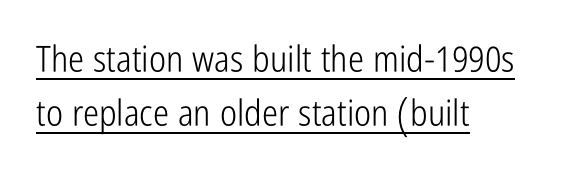
Q: Is the text bold? A: No.
Q: Is the text italic (slanted)? A: No, it is upright.
Q: Is the typeface a serif or a sans-serif typeface? A: Sans-serif.
Q: Is the text underlined? A: Yes.
Q: How is the paragraph aligned? A: Left-aligned.
Q: Is the spacing between letters normal or unusually wide? A: Normal.
Q: Is the spacing between lines tight, normal or loose? A: Normal.
Q: Width (condensed, normal, or wide)? A: Condensed.
Q: Stroke contrast? A: Low.
Q: x-height? A: Medium.
Q: Monospaced? A: No.
